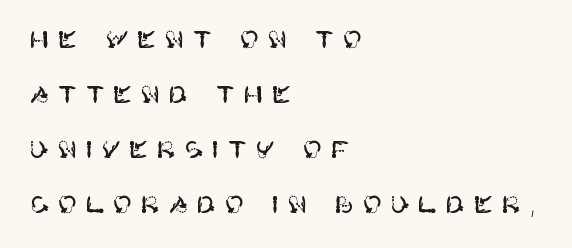
The image shows 23 px text type, upright; set left-aligned, loose line spacing (2.39x), unusually wide letter spacing (+0.37 em), not underlined.
